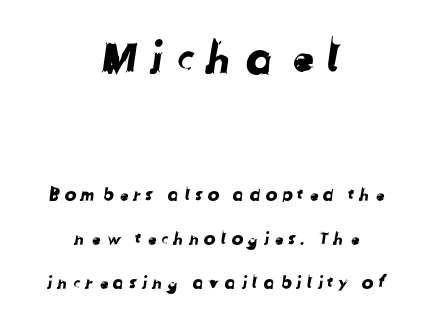
Q: Is the typeface a serif or a sans-serif typeface? A: Sans-serif.
Q: Is the text underlined? A: No.
Q: How is the paragraph aligned? A: Centered.
Q: Is the spacing between letters normal or unusually wide? A: Unusually wide.
Q: Is the spacing between lines tight, normal or loose? A: Loose.
Q: Which block of text is set in a larger size, the first (top) or the second (bottom)? A: The first (top) one.
Q: Width (condensed, normal, or wide)? A: Normal.
Q: Stroke contrast? A: Low.
Q: x-height? A: Medium.
Q: Monospaced? A: No.
